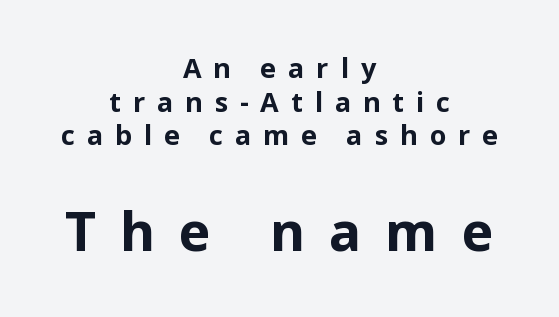
{"serif": "no", "italic": "no", "bold": "yes", "weight": "bold", "width": "normal", "stroke_contrast": "low", "x_height": "medium", "monospaced": "no", "underline": "no", "align": "center", "line_spacing": "normal", "line_spacing_ratio": 1.25, "letter_spacing": "wide", "letter_spacing_em": 0.44, "larger_block": "second", "size_ratio": 2.0, "glyph_px": 54}
